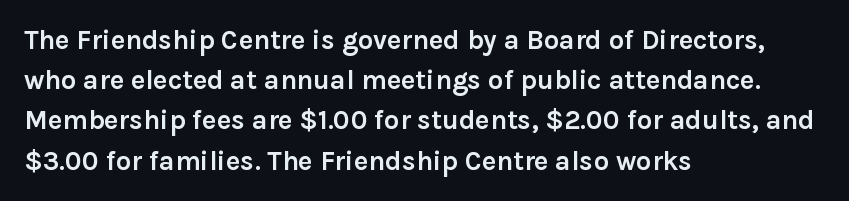
The rag falls on the right side of this text block. The axis of the letterforms is exactly vertical. Descender tails drop into unmarked territory. Inter-character spacing is left at the font's built-in metrics. Heavy, bold letterforms.
